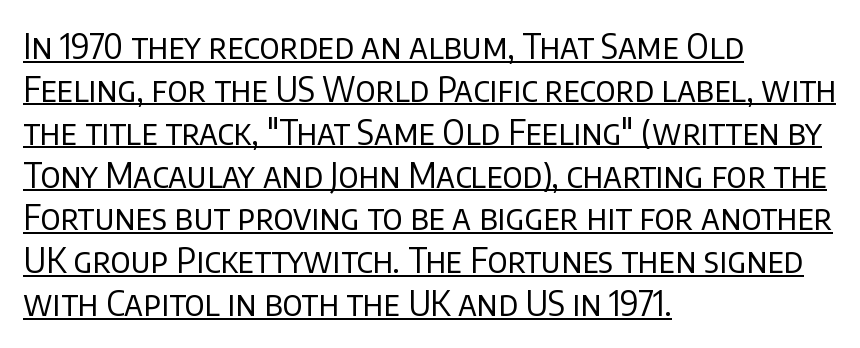
The image shows 34 px regular-weight sans-serif type, upright; set left-aligned, normal line spacing (1.26x), normal letter spacing, underlined; low stroke contrast and a large x-height.
